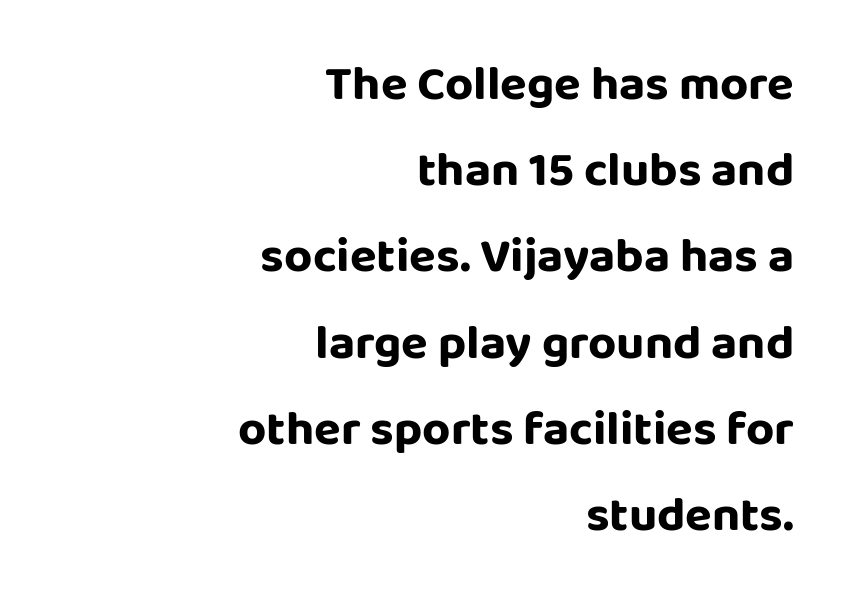
The image shows 49 px bold sans-serif type, upright; set right-aligned, line spacing 1.76x, normal letter spacing, not underlined; low stroke contrast and a large x-height.
